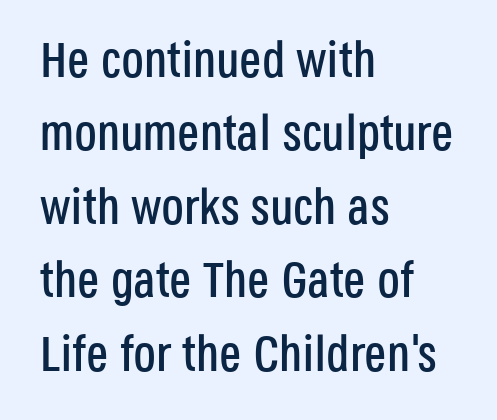
The image shows 50 px condensed sans-serif type, upright; set left-aligned, normal line spacing (1.47x), normal letter spacing, not underlined; low stroke contrast and a large x-height.
